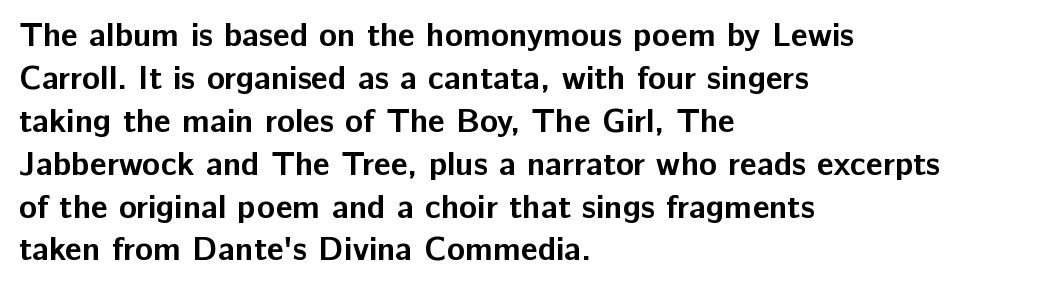
Q: Is the text bold? A: Yes.
Q: Is the text italic (slanted)? A: No, it is upright.
Q: Is the typeface a serif or a sans-serif typeface? A: Sans-serif.
Q: Is the text underlined? A: No.
Q: How is the paragraph aligned? A: Left-aligned.
Q: Is the spacing between letters normal or unusually wide? A: Normal.
Q: Is the spacing between lines tight, normal or loose? A: Normal.
Q: Width (condensed, normal, or wide)? A: Normal.
Q: Stroke contrast? A: Low.
Q: x-height? A: Medium.
Q: Monospaced? A: No.
